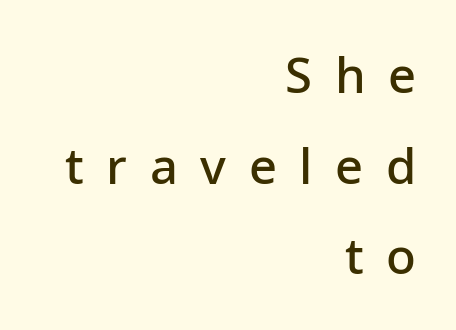
Q: Is the text bold? A: Semi-bold.
Q: Is the text italic (slanted)? A: No, it is upright.
Q: Is the typeface a serif or a sans-serif typeface? A: Sans-serif.
Q: Is the text underlined? A: No.
Q: How is the paragraph aligned? A: Right-aligned.
Q: Is the spacing between letters normal or unusually wide? A: Unusually wide.
Q: Width (condensed, normal, or wide)? A: Normal.
Q: Stroke contrast? A: Low.
Q: x-height? A: Medium.
Q: Monospaced? A: No.
